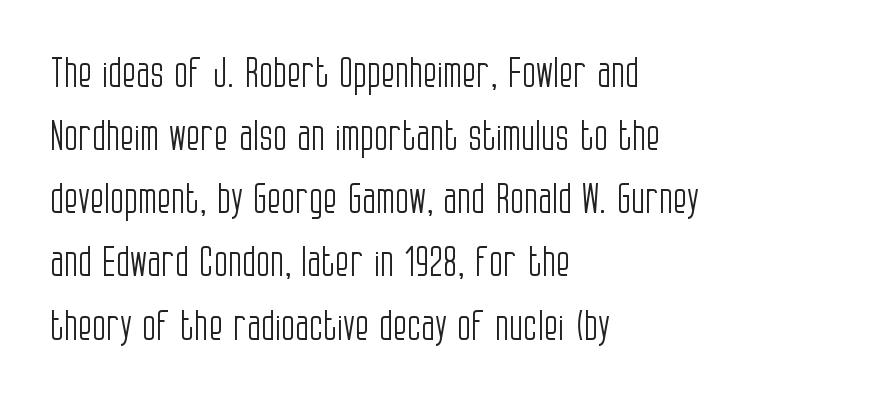
You can tell from the bare stems that sans-serif type was used. These lines are rendered in a variable-pitch font. Honestly, there is no underline to notice here at all. Vertical stems look standard width or narrower in stroke. You can tell it's not italic because the verticals are truly vertical. If you drew a ruler down the left edge, every line would touch it.
